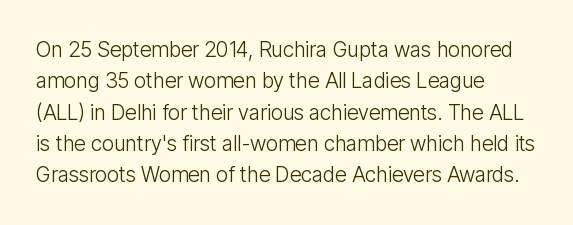
The image shows 21 px text type, upright; set left-aligned, normal line spacing (1.49x), normal letter spacing, not underlined.
